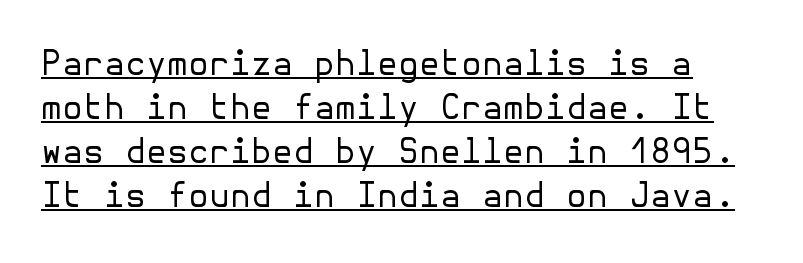
Baseline-to-baseline distance is the conventional proportion of letter height. A typesetter would mark this as roman, not italic. Somebody hit Ctrl+U on this one — the words are underlined. The typesetting does not lean heavy: it is not bold. Is this a sans? Yes — the strokes have no serifs.
